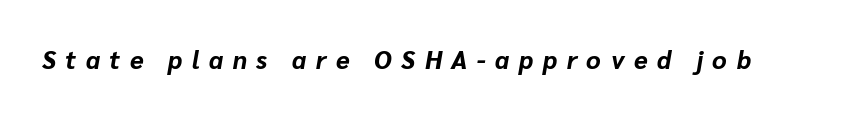
Q: Is the text bold? A: Yes.
Q: Is the text italic (slanted)? A: Yes, it leans right by about 10 degrees.
Q: Is the text underlined? A: No.
Q: Is the spacing between letters normal or unusually wide? A: Unusually wide.
